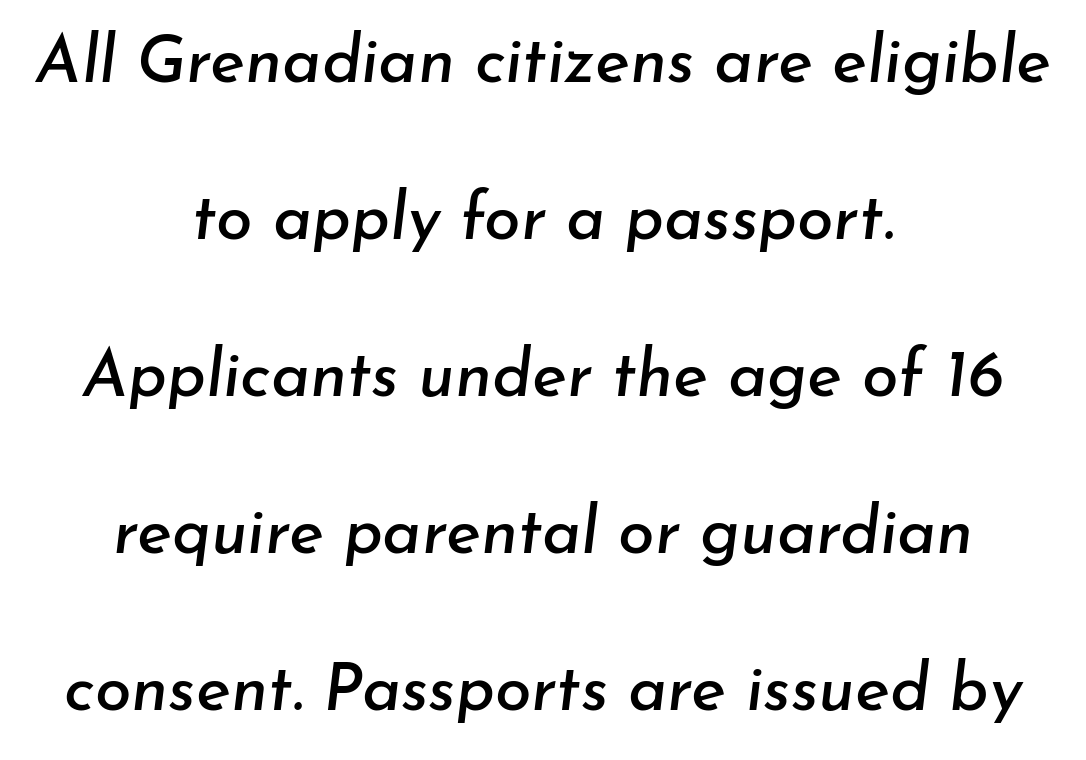
Q: Is the text italic (slanted)? A: Yes, it leans right by about 7 degrees.
Q: Is the text underlined? A: No.
Q: How is the paragraph aligned? A: Centered.
Q: Is the spacing between letters normal or unusually wide? A: Normal.
Q: Is the spacing between lines tight, normal or loose? A: Loose.
Q: Width (condensed, normal, or wide)? A: Normal.
Q: Stroke contrast? A: Low.
Q: x-height? A: Small.
Q: Monospaced? A: No.
